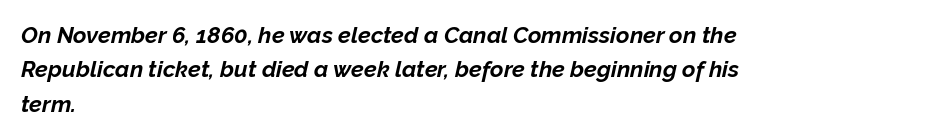
The text carries the slant typical of an italic or oblique font. Pretty heavy lettering here — definitely bold. Students, note that the glyphs here touch the page at normal intervals. The typesetter chose a ragged-right arrangement here. Each new line begins a customary step beneath the previous one. Decoration check: the copy has no underline.
